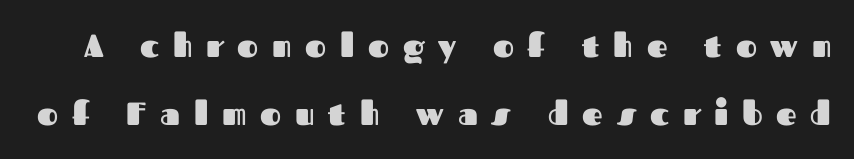
Q: Is the text bold? A: Yes.
Q: Is the text italic (slanted)? A: No, it is upright.
Q: Is the typeface a serif or a sans-serif typeface? A: Sans-serif.
Q: Is the text underlined? A: No.
Q: Is the spacing between letters normal or unusually wide? A: Unusually wide.
Q: Is the spacing between lines tight, normal or loose? A: Loose.
Q: Width (condensed, normal, or wide)? A: Normal.
Q: Stroke contrast? A: Medium.
Q: x-height? A: Medium.
Q: Monospaced? A: No.
